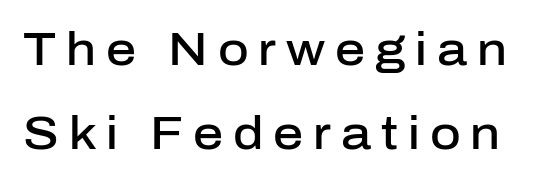
Is the letter spacing exaggerated? Yes — the characters are pushed far apart. Its strokes are somewhat broadened, the hallmark of semibold type. Vertical strokes here are truly vertical. Each letter keeps its own natural width here, so spacing adapts to shape. Font category for this specimen: sans-serif. The area under the type is left untouched.
